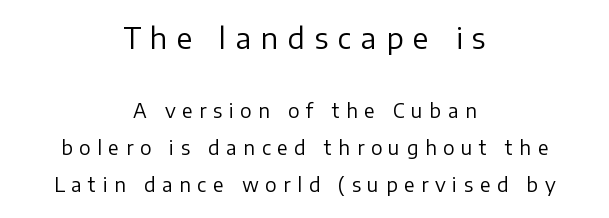
{"serif": "no", "italic": "no", "bold": "no", "weight": "regular", "width": "normal", "stroke_contrast": "low", "x_height": "medium", "monospaced": "no", "underline": "no", "align": "center", "line_spacing": "loose", "line_spacing_ratio": 1.97, "letter_spacing": "wide", "letter_spacing_em": 0.35, "larger_block": "first", "size_ratio": 1.47, "glyph_px": 28}
